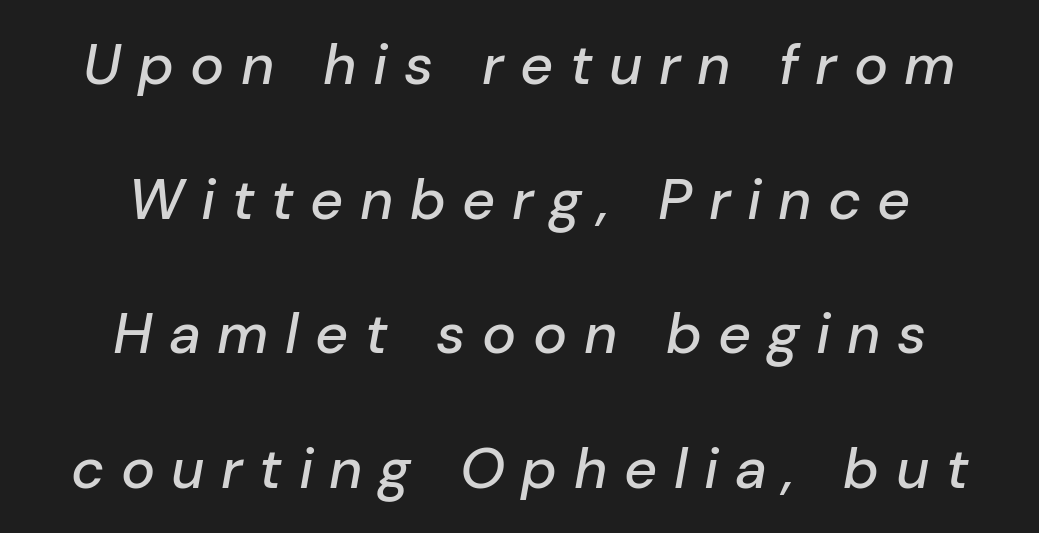
{"italic": "yes", "lean": "right", "slant_degrees": 10, "width": "normal", "stroke_contrast": "low", "x_height": "medium", "monospaced": "no", "underline": "no", "align": "center", "line_spacing": "loose", "line_spacing_ratio": 2.36, "letter_spacing": "wide", "letter_spacing_em": 0.29, "glyph_px": 57}
